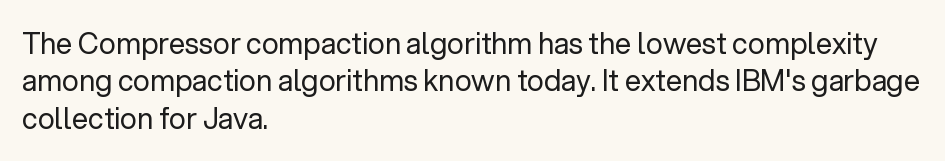
The image shows 29 px regular-weight sans-serif type, upright; set left-aligned, normal line spacing (1.29x), normal letter spacing, not underlined; low stroke contrast and a medium x-height.
